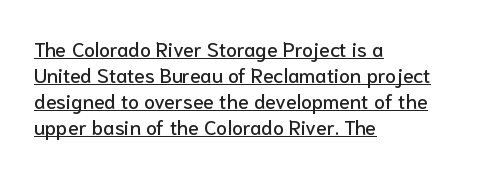
{"italic": "no", "underline": "yes", "align": "left", "line_spacing": "normal", "line_spacing_ratio": 1.3, "letter_spacing": "normal", "letter_spacing_em": 0.0, "glyph_px": 20}
